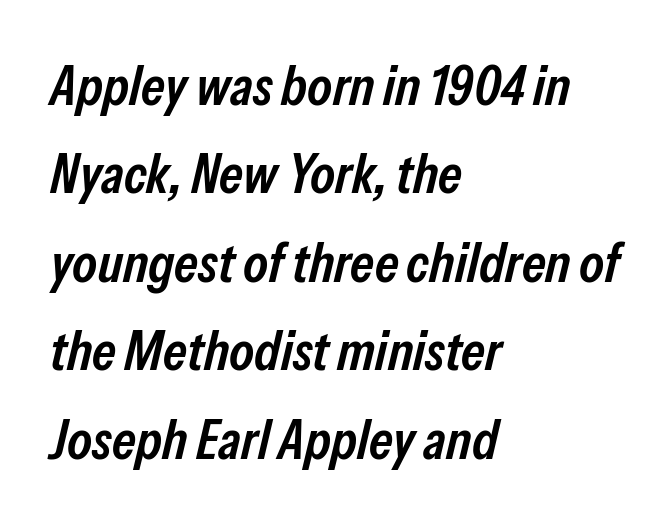
The image shows 56 px semibold, condensed type, italic (leaning right); set left-aligned, normal line spacing (1.58x), normal letter spacing, not underlined; low stroke contrast and a medium x-height.
